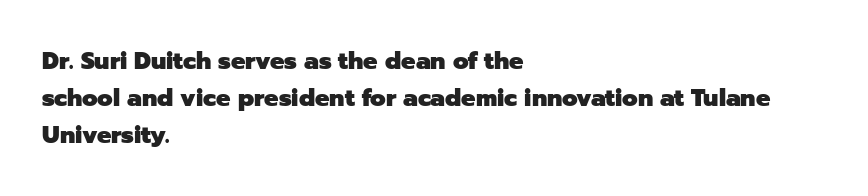
These lines sit exactly where default settings would place them. Descenders are the only things crossing below the line. As a designer I'd log this as weight 700, bold. Where is the straight margin? On the left. The axis of the letterforms is exactly vertical. No extra tracking has been applied to these lines.
